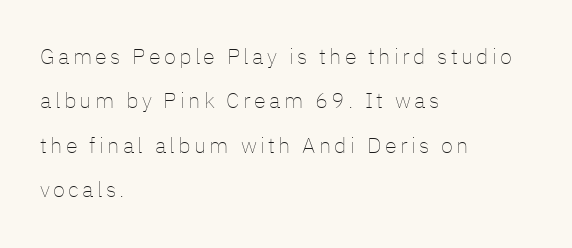
The image shows 22 px text type, upright; set left-aligned, loose line spacing (2.02x), not underlined.
